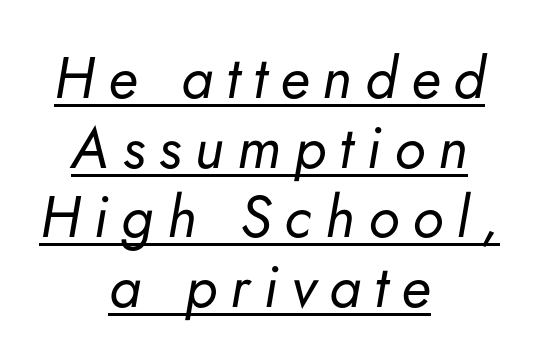
{"italic": "yes", "lean": "right", "slant_degrees": 5, "bold": "no", "weight": "regular", "width": "normal", "stroke_contrast": "low", "x_height": "small", "monospaced": "no", "underline": "yes", "align": "center", "line_spacing_ratio": 1.2, "letter_spacing": "wide", "letter_spacing_em": 0.23, "glyph_px": 58}
